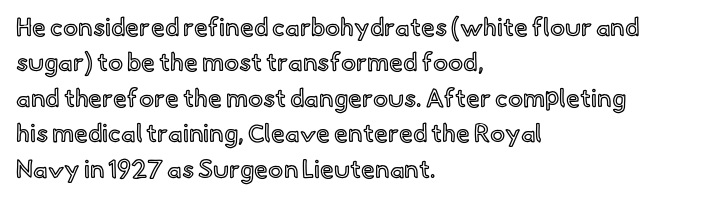
The image shows 25 px text type, upright; set left-aligned, normal line spacing (1.42x), normal letter spacing, not underlined.
